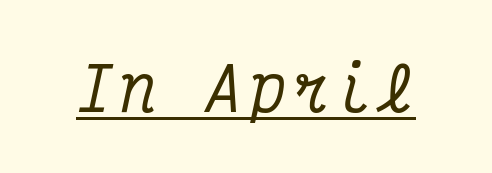
Q: Is the text italic (slanted)? A: Yes, it leans right by about 12 degrees.
Q: Is the typeface a serif or a sans-serif typeface? A: Serif.
Q: Is the text underlined? A: Yes.
Q: Width (condensed, normal, or wide)? A: Condensed.
Q: Stroke contrast? A: Medium.
Q: x-height? A: Medium.
Q: Monospaced? A: Yes.
